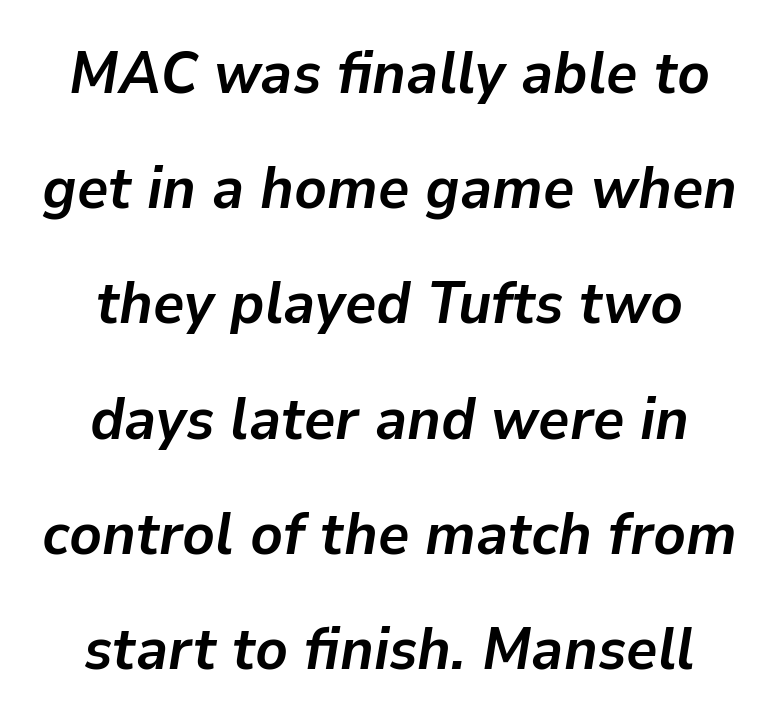
The image shows 60 px semibold type, italic (leaning right); set centered, loose line spacing (1.92x), normal letter spacing, not underlined; low stroke contrast and a medium x-height.
